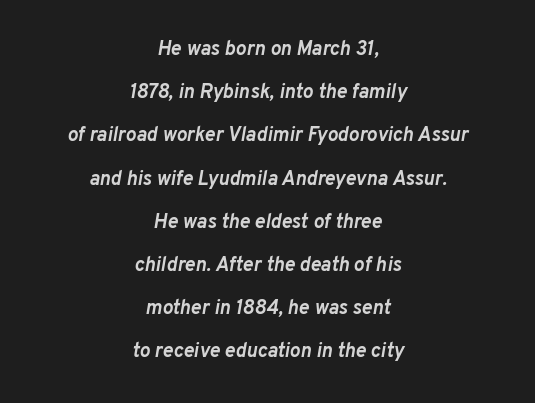
The image shows 20 px bold type, italic (leaning right); set centered, loose line spacing (2.16x), normal letter spacing, not underlined.
